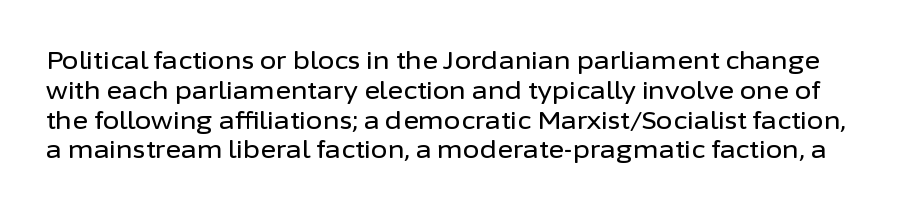
The image shows 24 px text type, upright; set line spacing 1.24x, normal letter spacing, not underlined.
